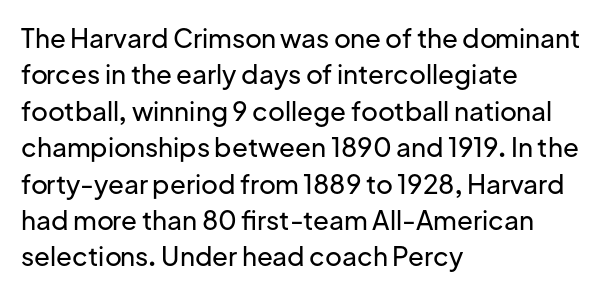
The image shows 26 px text type, upright; set left-aligned, normal line spacing (1.4x), normal letter spacing, not underlined.
